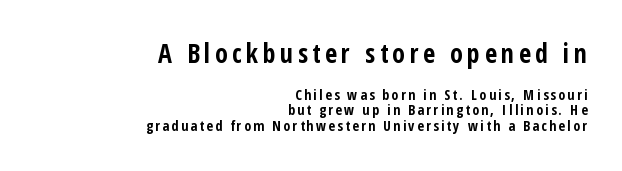
Q: Is the text bold? A: Yes.
Q: Is the text italic (slanted)? A: No, it is upright.
Q: Is the text underlined? A: No.
Q: How is the paragraph aligned? A: Right-aligned.
Q: Is the spacing between lines tight, normal or loose? A: Tight.
Q: Which block of text is set in a larger size, the first (top) or the second (bottom)? A: The first (top) one.
